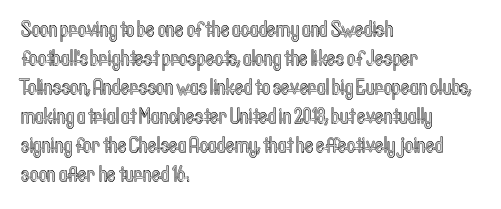
{"italic": "no", "underline": "no", "align": "left", "line_spacing": "normal", "line_spacing_ratio": 1.38, "letter_spacing": "normal", "letter_spacing_em": 0.0, "glyph_px": 21}
